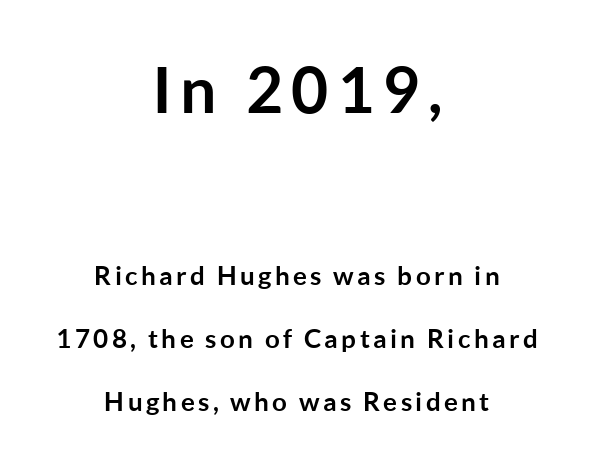
{"serif": "no", "italic": "no", "bold": "yes", "weight": "semibold", "width": "normal", "stroke_contrast": "low", "x_height": "medium", "monospaced": "no", "underline": "no", "align": "center", "line_spacing": "loose", "line_spacing_ratio": 2.43, "larger_block": "first", "size_ratio": 2.46, "glyph_px": 64}
